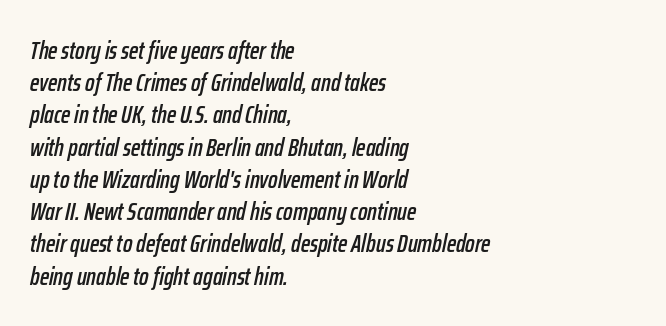
{"italic": "yes", "lean": "right", "slant_degrees": 12, "underline": "no", "align": "left", "line_spacing": "normal", "line_spacing_ratio": 1.29, "letter_spacing": "normal", "letter_spacing_em": 0.0, "glyph_px": 25}
